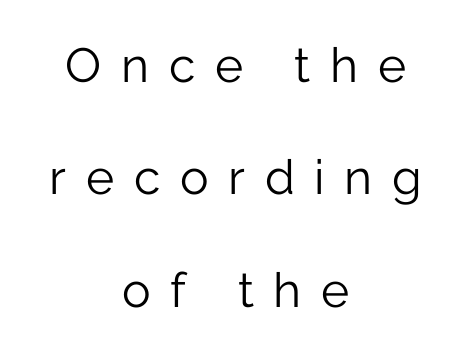
The image shows 48 px light sans-serif type, upright; set centered, loose line spacing (2.34x), unusually wide letter spacing (+0.41 em), not underlined; low stroke contrast and a medium x-height.
